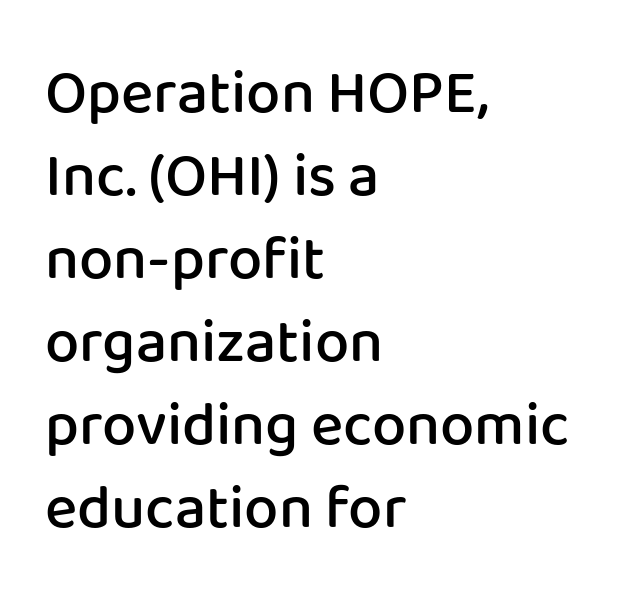
Q: Is the text bold? A: Semi-bold.
Q: Is the text italic (slanted)? A: No, it is upright.
Q: Is the typeface a serif or a sans-serif typeface? A: Sans-serif.
Q: Is the text underlined? A: No.
Q: How is the paragraph aligned? A: Left-aligned.
Q: Is the spacing between letters normal or unusually wide? A: Normal.
Q: Is the spacing between lines tight, normal or loose? A: Normal.
Q: Width (condensed, normal, or wide)? A: Normal.
Q: Stroke contrast? A: Low.
Q: x-height? A: Medium.
Q: Monospaced? A: No.
